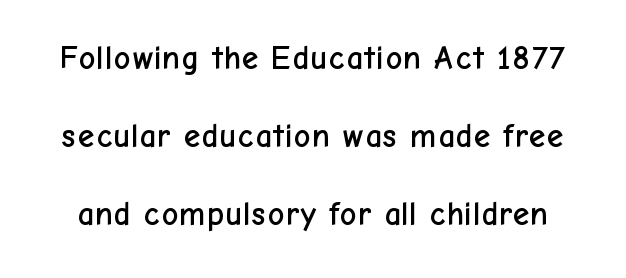
Standard letterfit; no display-style spreading of the glyphs. The letters stand upright; this is a roman face. Observe the absence of serifs on each vertical stroke in this sample. These lines are rendered in a variable-pitch font. The glyphs are unaccompanied by any horizontal stroke below them. Line spacing here is loose.
